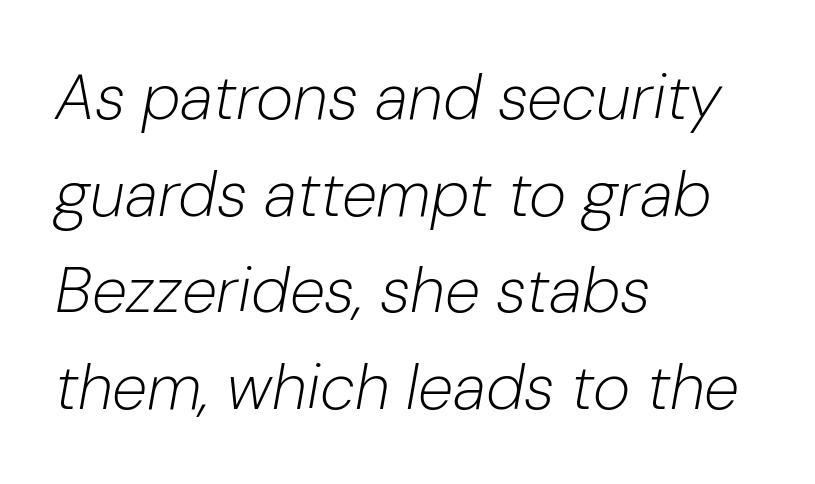
{"italic": "yes", "lean": "right", "slant_degrees": 10, "bold": "no", "weight": "light", "width": "normal", "stroke_contrast": "low", "x_height": "medium", "monospaced": "no", "underline": "no", "align": "left", "line_spacing": "normal", "line_spacing_ratio": 1.51, "letter_spacing": "normal", "letter_spacing_em": 0.0, "glyph_px": 64}
